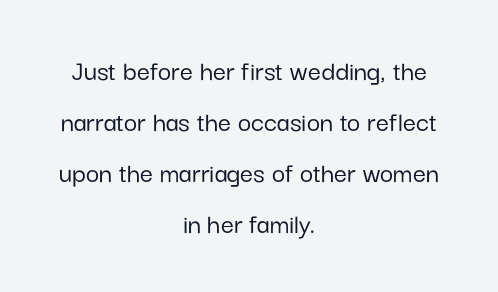
Q: Is the text italic (slanted)? A: No, it is upright.
Q: Is the typeface a serif or a sans-serif typeface? A: Sans-serif.
Q: Is the text underlined? A: No.
Q: How is the paragraph aligned? A: Centered.
Q: Is the spacing between letters normal or unusually wide? A: Normal.
Q: Width (condensed, normal, or wide)? A: Normal.
Q: Stroke contrast? A: Low.
Q: x-height? A: Medium.
Q: Monospaced? A: No.
